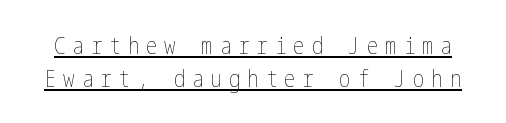
Q: Is the text bold? A: No.
Q: Is the text italic (slanted)? A: No, it is upright.
Q: Is the text underlined? A: Yes.
Q: Is the spacing between letters normal or unusually wide? A: Unusually wide.
Q: Is the spacing between lines tight, normal or loose? A: Normal.
